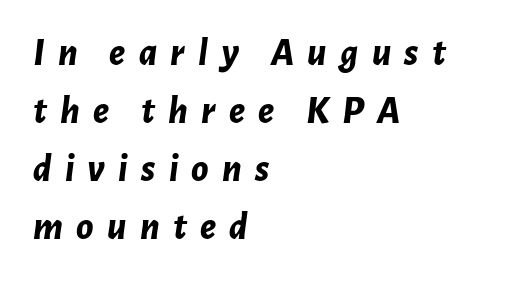
These lines sit exactly where default settings would place them. The lines in this sample share a left origin and differ only in where they stop. Thick stems and heavy bowls — unmistakably bold. These lines have a slow, spaced-out rhythm from letter to letter. Varying glyph widths throughout — classic text-font behaviour.
